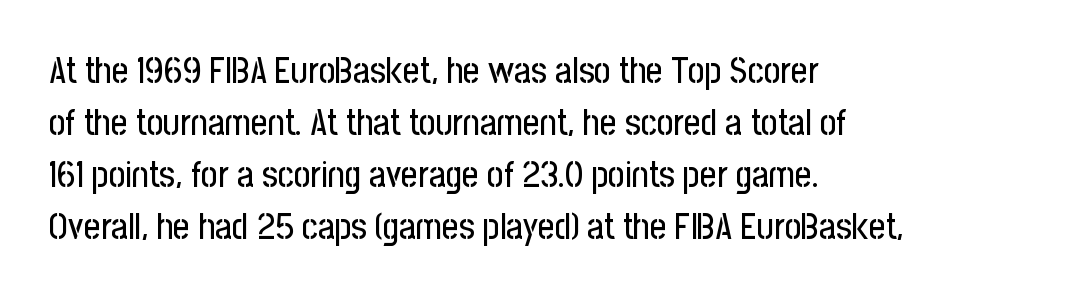
The image shows 36 px condensed sans-serif type, upright; set left-aligned, normal line spacing (1.44x), normal letter spacing, not underlined; low stroke contrast and a medium x-height.
